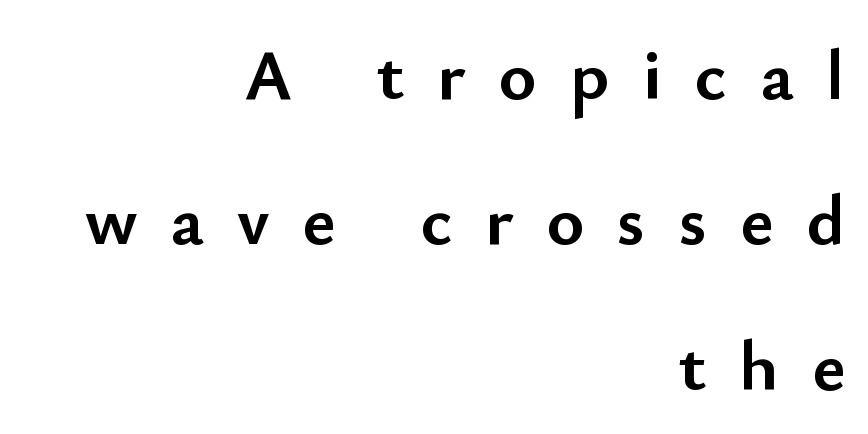
The passage shown stacks its lines with a broad gap. Here the designer chose a conventional face with non-uniform glyph widths. Notice how thick the strokes are: this is what a full bold looks like. The passage is arranged like a letterhead date or caption credit — flush right. In terms of posture, this sample is upright. Tracking value appears strongly positive — letters spread wide.
